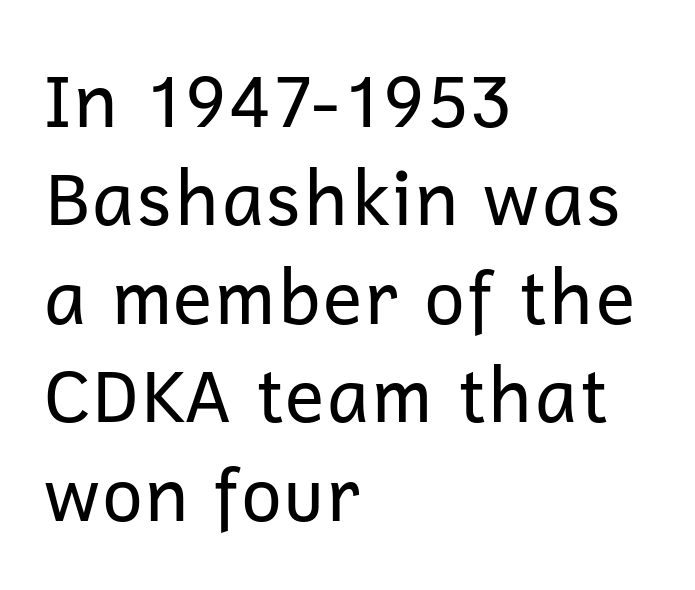
{"serif": "no", "italic": "no", "bold": "no", "weight": "regular", "width": "normal", "stroke_contrast": "low", "x_height": "medium", "monospaced": "no", "underline": "no", "align": "left", "line_spacing": "normal", "line_spacing_ratio": 1.33, "letter_spacing": "normal", "letter_spacing_em": 0.0, "glyph_px": 74}
